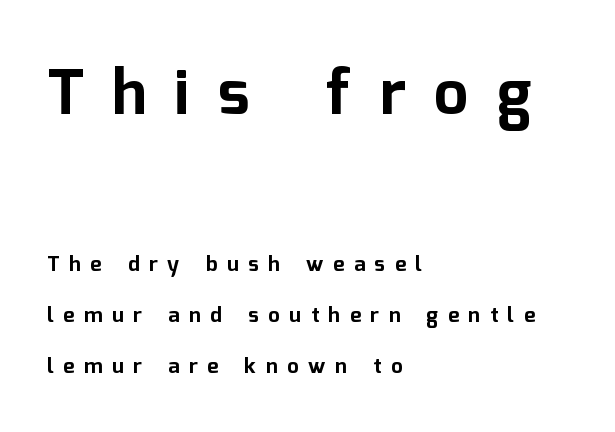
{"serif": "no", "italic": "no", "bold": "yes", "weight": "bold", "width": "normal", "stroke_contrast": "low", "x_height": "medium", "monospaced": "no", "underline": "no", "align": "left", "line_spacing": "loose", "line_spacing_ratio": 2.44, "letter_spacing": "wide", "letter_spacing_em": 0.46, "larger_block": "first", "size_ratio": 2.95, "glyph_px": 62}
